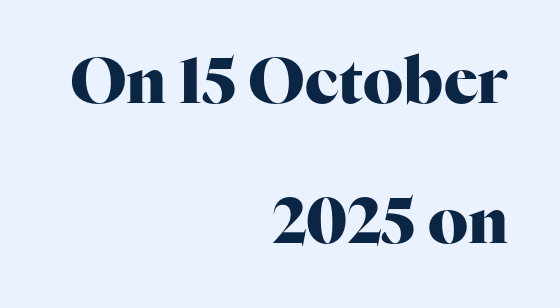
Little horizontal feet cap the strokes, marking this as serif type. This is roman type, the default non-slanted kind. Whoever set this chose breathing room over compactness in the vertical rhythm. Line ends are locked; line starts wander. Rule under the text: the space is simply empty.
